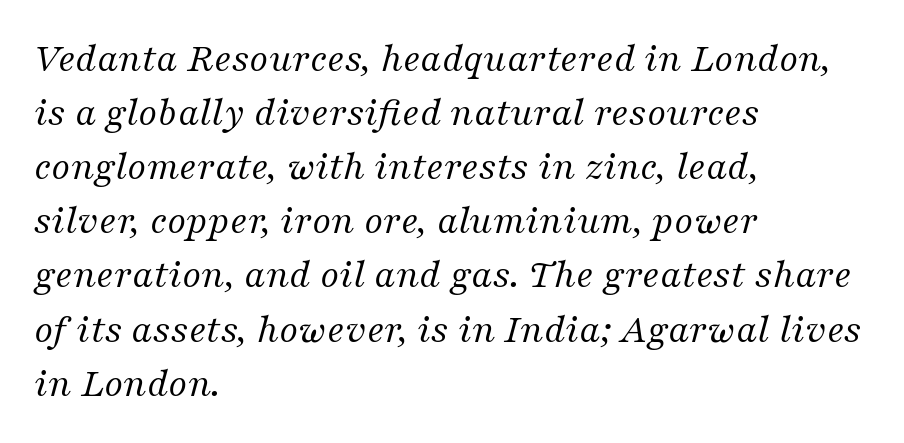
The image shows 41 px regular-weight serif type, italic (leaning right); set left-aligned, normal line spacing (1.32x), normal letter spacing, not underlined; medium stroke contrast and a medium x-height.
